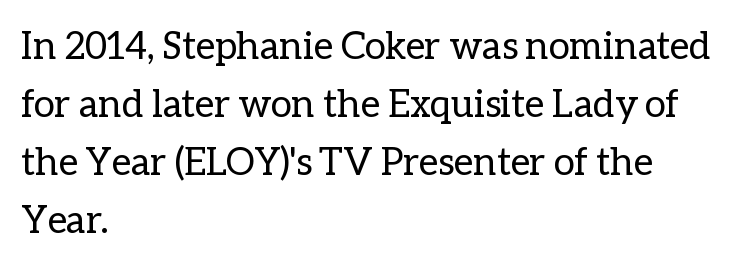
Q: Is the text bold? A: No.
Q: Is the text italic (slanted)? A: No, it is upright.
Q: Is the text underlined? A: No.
Q: How is the paragraph aligned? A: Left-aligned.
Q: Is the spacing between letters normal or unusually wide? A: Normal.
Q: Is the spacing between lines tight, normal or loose? A: Normal.
Q: Width (condensed, normal, or wide)? A: Normal.
Q: Stroke contrast? A: Low.
Q: x-height? A: Medium.
Q: Monospaced? A: No.
